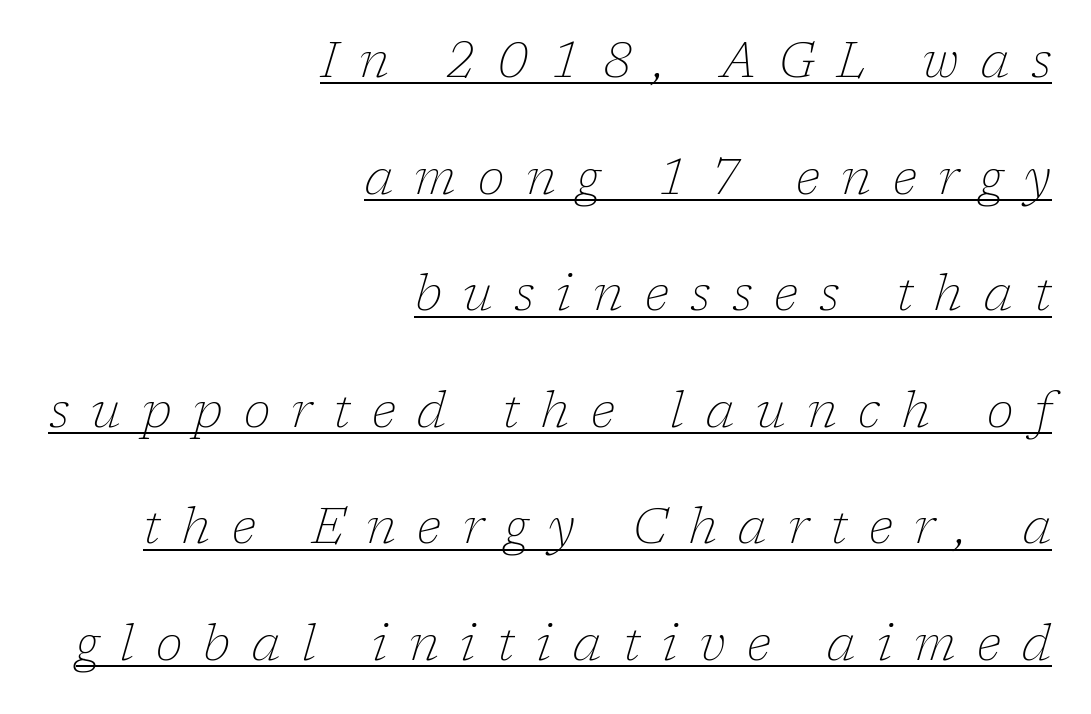
Heft: none added — not bold. Is there much room between lines? Yes — plenty of vertical air separates them. Character widths vary here, with narrow letters taking less room than wide ones. Tracking value appears strongly positive — letters spread wide. Caption: multi-line text, flush right, ragged left.
